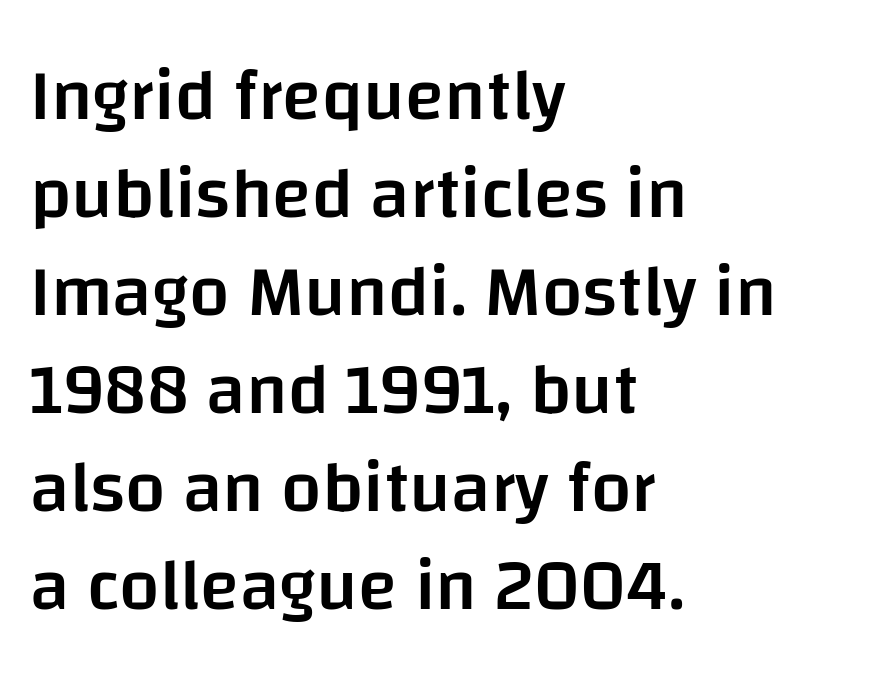
The image shows 72 px semibold sans-serif type, upright; set left-aligned, normal line spacing (1.36x), normal letter spacing, not underlined; low stroke contrast and a large x-height.
